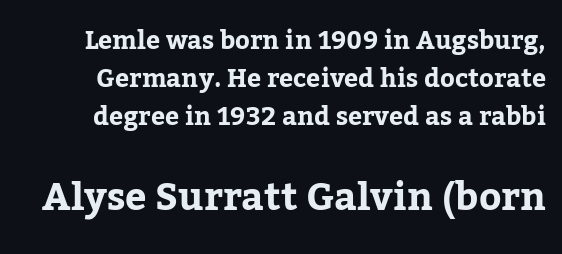
Between these two stacked blocks, the lower one wins on size. Standard letterfit; no display-style spreading of the glyphs. The block of text has a typical density, with ordinary space between rows. The text was rendered using a seriffed face with decorative stroke endings. Note the varied advance widths — an 'i' is clearly narrower than an 'm'. This is the regular roman posture of the typeface.
